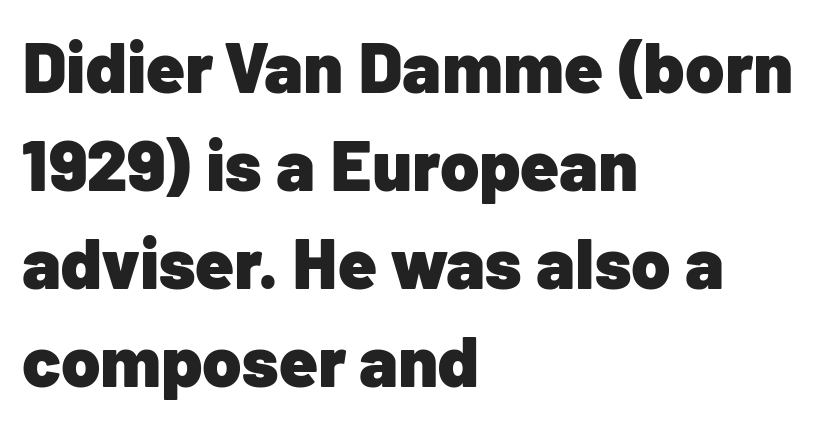
{"serif": "no", "italic": "no", "bold": "yes", "weight": "heavy", "width": "normal", "stroke_contrast": "low", "x_height": "medium", "monospaced": "no", "underline": "no", "align": "left", "line_spacing": "normal", "line_spacing_ratio": 1.38, "letter_spacing": "normal", "letter_spacing_em": 0.0, "glyph_px": 71}
